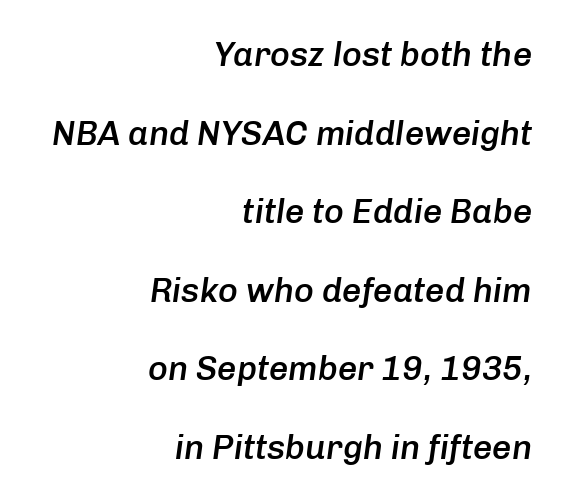
{"italic": "yes", "lean": "right", "slant_degrees": 8, "bold": "semi", "weight": "semibold", "width": "normal", "stroke_contrast": "low", "x_height": "medium", "monospaced": "no", "underline": "no", "align": "right", "line_spacing": "loose", "line_spacing_ratio": 2.31, "letter_spacing": "normal", "letter_spacing_em": 0.0, "glyph_px": 34}
